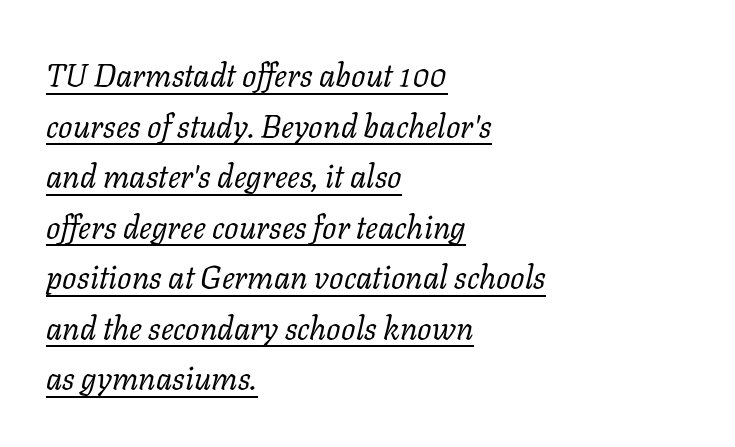
Q: Is the text bold? A: No.
Q: Is the text italic (slanted)? A: Yes, it leans right by about 11 degrees.
Q: Is the typeface a serif or a sans-serif typeface? A: Serif.
Q: Is the text underlined? A: Yes.
Q: How is the paragraph aligned? A: Left-aligned.
Q: Is the spacing between letters normal or unusually wide? A: Normal.
Q: Is the spacing between lines tight, normal or loose? A: Normal.
Q: Width (condensed, normal, or wide)? A: Normal.
Q: Stroke contrast? A: Low.
Q: x-height? A: Medium.
Q: Monospaced? A: No.
